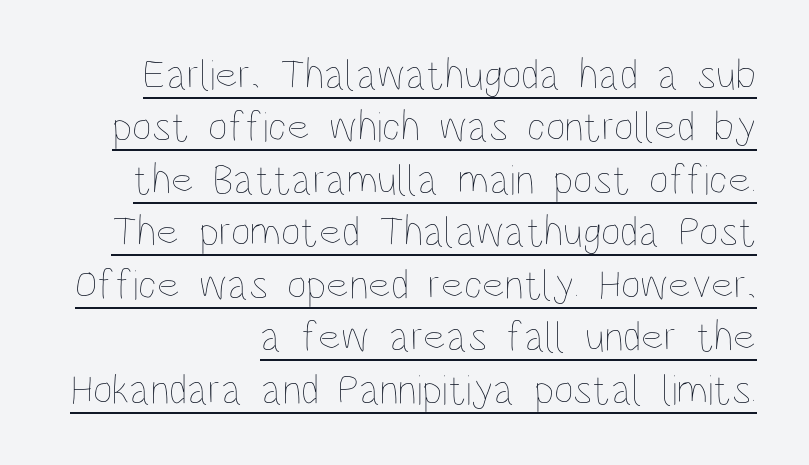
{"italic": "no", "bold": "no", "weight": "thin", "width": "condensed", "stroke_contrast": "low", "x_height": "large", "monospaced": "no", "underline": "yes", "align": "right", "line_spacing_ratio": 1.22, "letter_spacing": "normal", "letter_spacing_em": 0.0, "glyph_px": 43}
